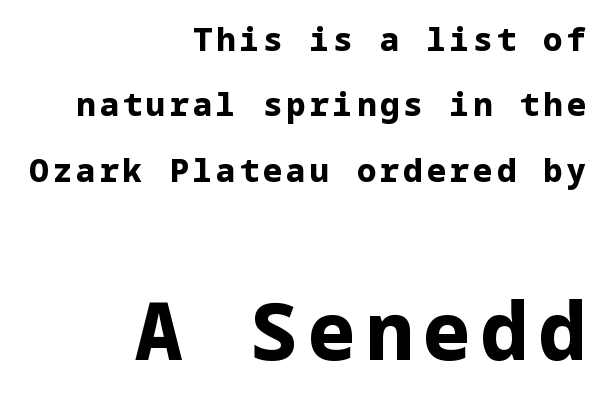
Q: Is the text bold? A: Yes.
Q: Is the text italic (slanted)? A: No, it is upright.
Q: Is the typeface a serif or a sans-serif typeface? A: Sans-serif.
Q: Is the text underlined? A: No.
Q: How is the paragraph aligned? A: Right-aligned.
Q: Is the spacing between lines tight, normal or loose? A: Loose.
Q: Which block of text is set in a larger size, the first (top) or the second (bottom)? A: The second (bottom) one.
Q: Width (condensed, normal, or wide)? A: Normal.
Q: Stroke contrast? A: Low.
Q: x-height? A: Medium.
